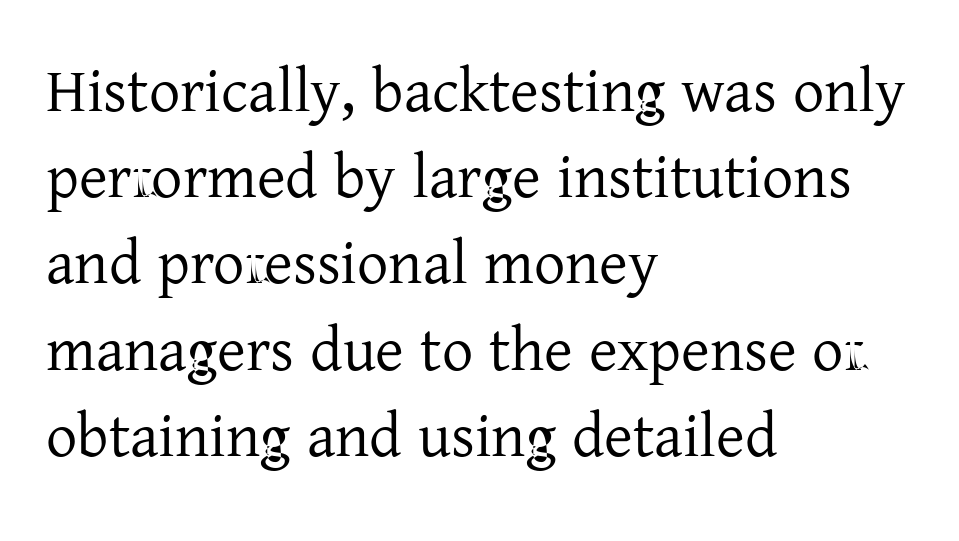
The image shows 62 px regular-weight serif type, upright; set left-aligned, normal line spacing (1.39x), normal letter spacing, not underlined; low stroke contrast and a medium x-height.
